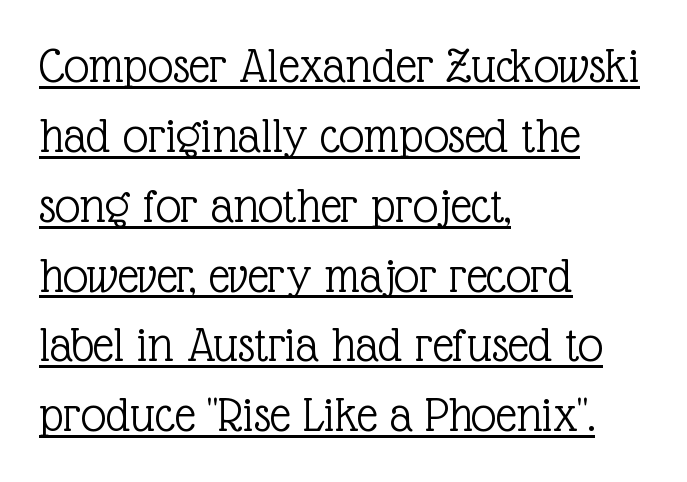
Q: Is the text bold? A: No.
Q: Is the text italic (slanted)? A: No, it is upright.
Q: Is the typeface a serif or a sans-serif typeface? A: Serif.
Q: Is the text underlined? A: Yes.
Q: How is the paragraph aligned? A: Left-aligned.
Q: Is the spacing between letters normal or unusually wide? A: Normal.
Q: Is the spacing between lines tight, normal or loose? A: Normal.
Q: Width (condensed, normal, or wide)? A: Normal.
Q: x-height? A: Medium.
Q: Monospaced? A: No.
